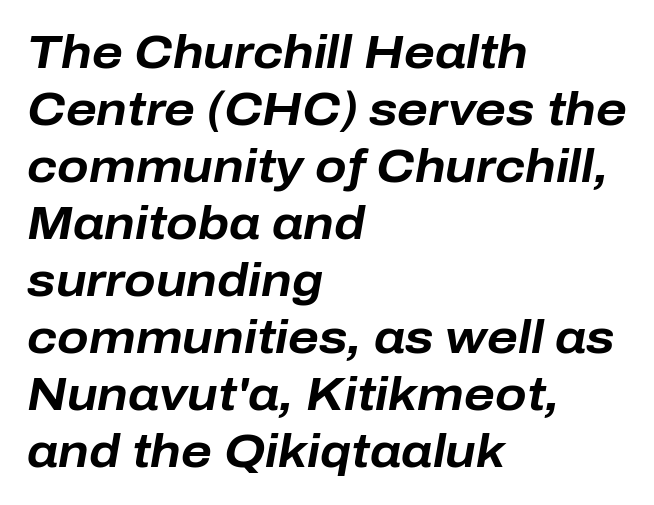
The image shows 46 px bold type, italic (leaning right); set left-aligned, line spacing 1.24x, normal letter spacing, not underlined; low stroke contrast and a medium x-height.
